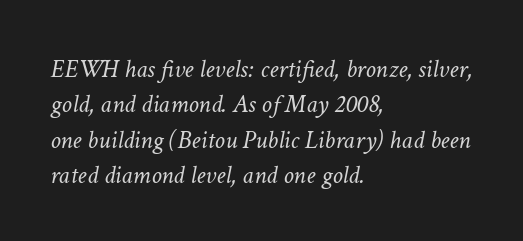
The image shows 26 px text type, italic (leaning right); set left-aligned, normal line spacing (1.36x), normal letter spacing, not underlined.
